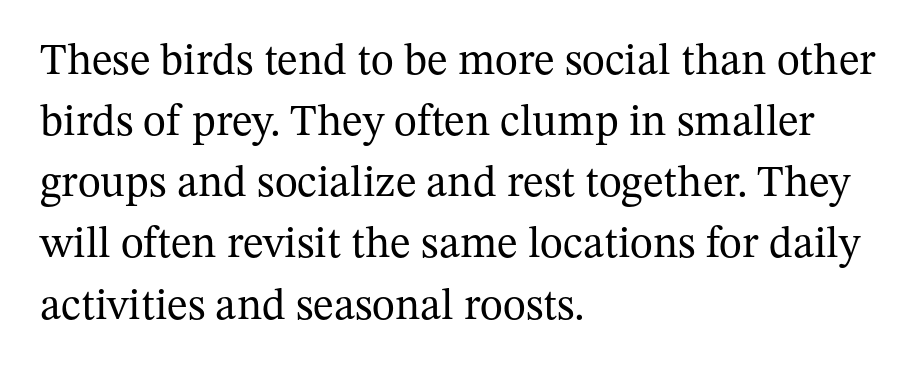
Q: Is the text bold? A: No.
Q: Is the text italic (slanted)? A: No, it is upright.
Q: Is the typeface a serif or a sans-serif typeface? A: Serif.
Q: Is the text underlined? A: No.
Q: How is the paragraph aligned? A: Left-aligned.
Q: Is the spacing between letters normal or unusually wide? A: Normal.
Q: Is the spacing between lines tight, normal or loose? A: Normal.
Q: Width (condensed, normal, or wide)? A: Normal.
Q: Stroke contrast? A: Medium.
Q: x-height? A: Medium.
Q: Monospaced? A: No.
